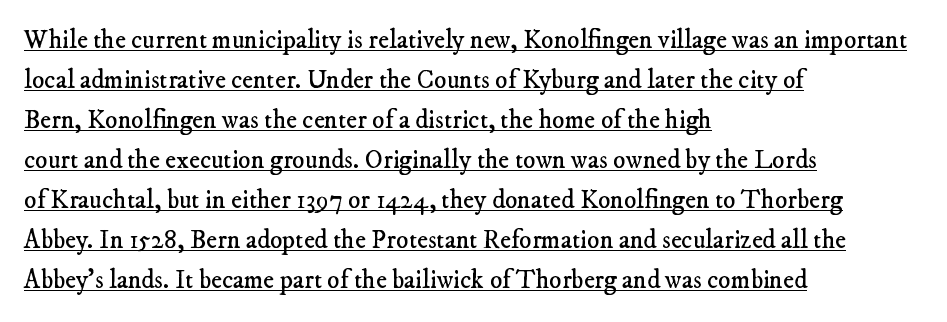
Q: Is the text bold? A: No.
Q: Is the text underlined? A: Yes.
Q: How is the paragraph aligned? A: Left-aligned.
Q: Is the spacing between letters normal or unusually wide? A: Normal.
Q: Is the spacing between lines tight, normal or loose? A: Normal.
